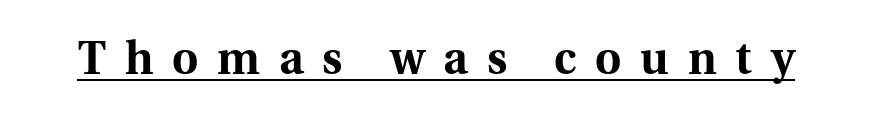
{"serif": "yes", "italic": "no", "bold": "yes", "weight": "bold", "width": "normal", "stroke_contrast": "medium", "x_height": "medium", "monospaced": "no", "underline": "yes", "letter_spacing": "wide", "letter_spacing_em": 0.42, "glyph_px": 45}
